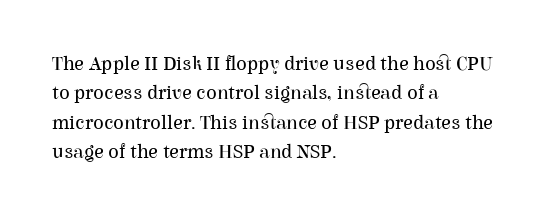
The image shows 20 px text type, upright; set left-aligned, normal line spacing (1.47x), normal letter spacing, not underlined.
